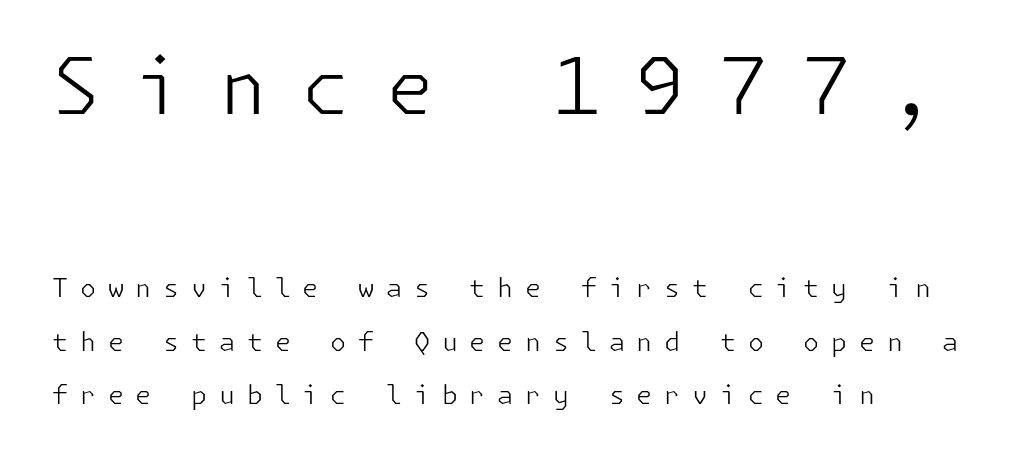
{"serif": "no", "italic": "no", "bold": "no", "weight": "light", "width": "normal", "stroke_contrast": "low", "x_height": "medium", "underline": "no", "align": "left", "line_spacing": "loose", "line_spacing_ratio": 2.07, "letter_spacing": "wide", "letter_spacing_em": 0.45, "larger_block": "first", "size_ratio": 3.0, "glyph_px": 78}
